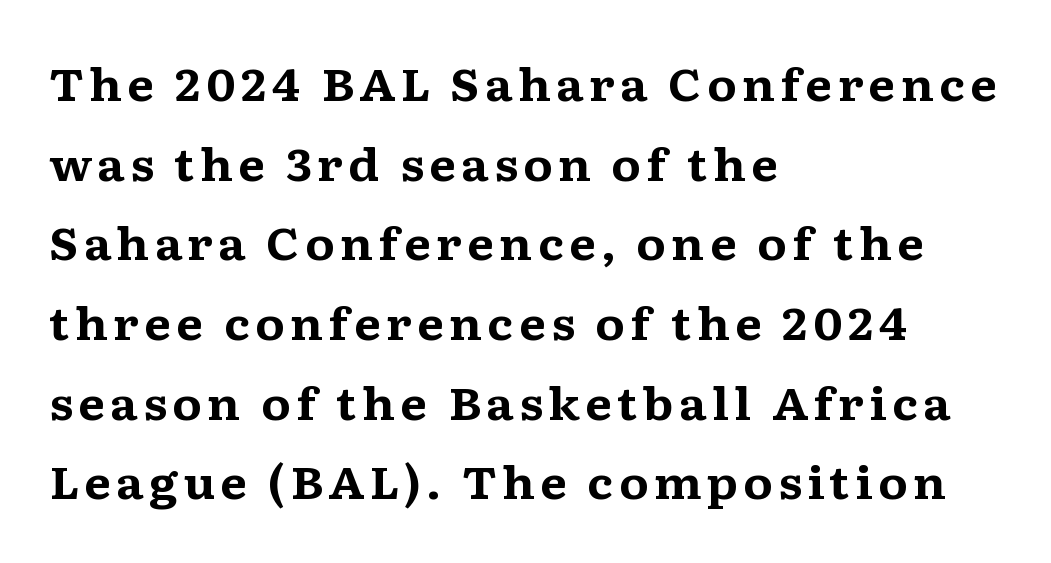
The letters advance in unequal steps, a hallmark of proportional type. The lettering holds an erect, upright posture throughout. Little horizontal feet cap the strokes, marking this as serif type. If you drew a ruler down the left edge, every line would touch it. Words float on clear page, feet unadorned. This is heavy type, rendered in bold.
